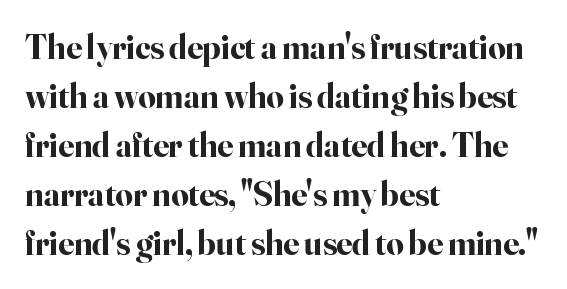
Every character sits straight up, as roman type does. Words float on clear page, feet unadorned. The font family rendered here belongs to the serif group. Notice how descenders clear the ascenders below comfortably — that's standard leading.
